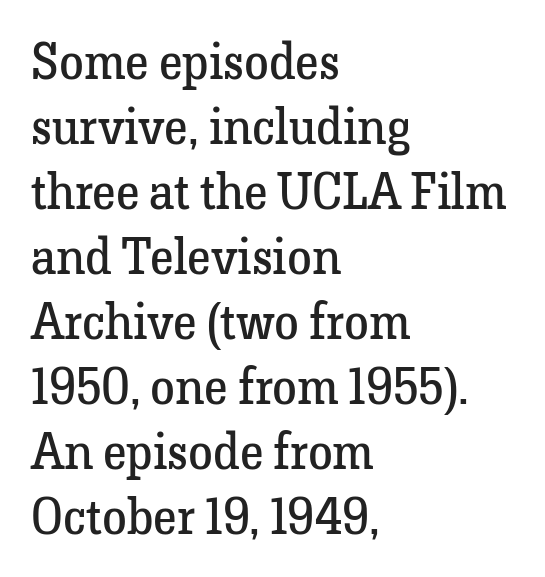
The image shows 50 px regular-weight serif type, upright; set left-aligned, normal line spacing (1.3x), normal letter spacing, not underlined; low stroke contrast and a medium x-height.
